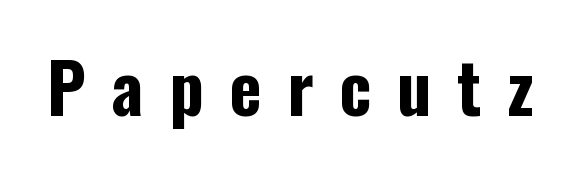
Do the characters align in a grid? No, the font is proportional. The words here are not underlined. The rendering uses a bold face; every stroke is thick and dark. Display-style spreading of the glyphs; the letterfit is very open.
